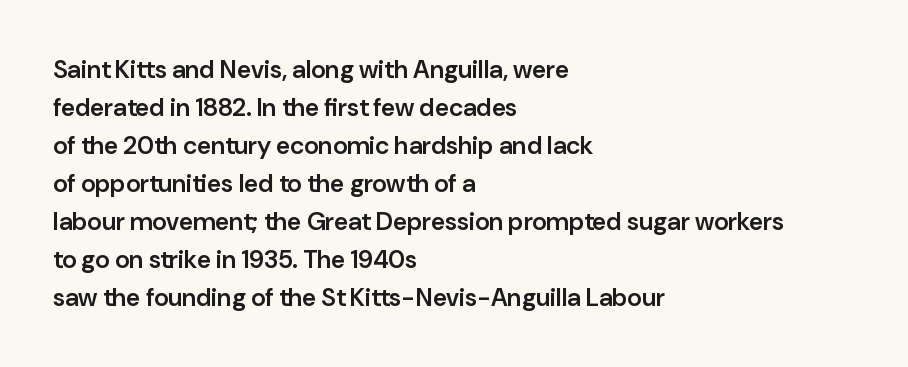
{"italic": "no", "bold": "semi", "underline": "no", "align": "left", "line_spacing": "normal", "line_spacing_ratio": 1.52, "letter_spacing": "normal", "letter_spacing_em": 0.0, "glyph_px": 25}
